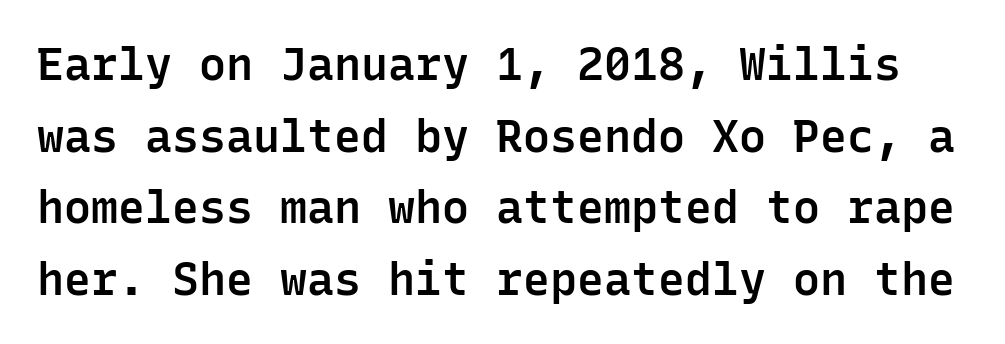
The image shows 45 px semibold sans-serif type, upright, monospaced; set normal line spacing (1.59x), normal letter spacing, not underlined; low stroke contrast and a medium x-height.
